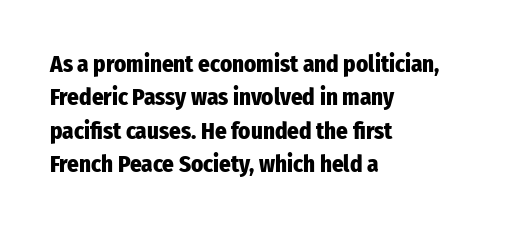
{"italic": "no", "bold": "yes", "underline": "no", "align": "left", "line_spacing": "normal", "line_spacing_ratio": 1.45, "letter_spacing": "normal", "letter_spacing_em": 0.0, "glyph_px": 23}
